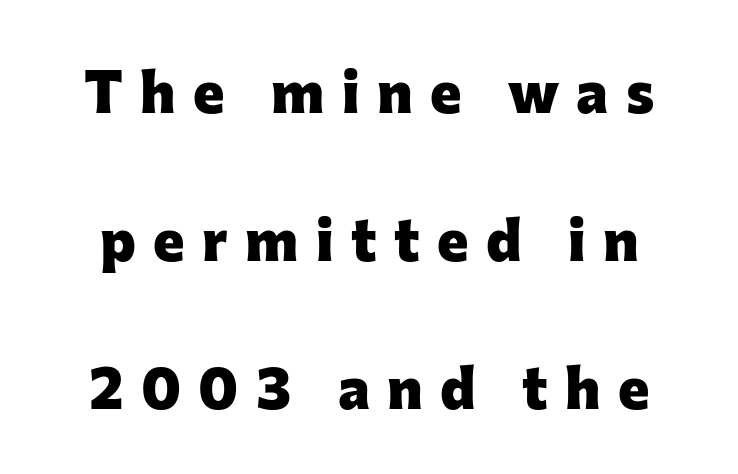
{"serif": "no", "italic": "no", "bold": "yes", "weight": "heavy", "width": "normal", "stroke_contrast": "low", "x_height": "medium", "monospaced": "no", "underline": "no", "line_spacing": "loose", "line_spacing_ratio": 2.47, "letter_spacing": "wide", "letter_spacing_em": 0.29, "glyph_px": 60}
